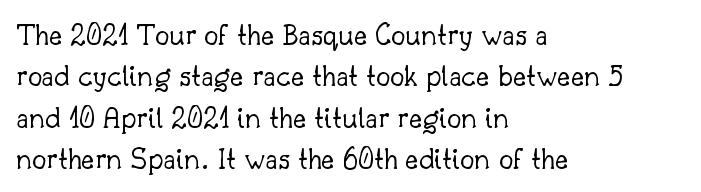
This rendering features lettering with no underline. Rendered with straight, roman letterforms. All the whitespace from short lines collects on the right. The cut favours lightness, reaching ordinary text weight at its darkest. Honestly, the letter spacing is just normal — you wouldn't notice it.
